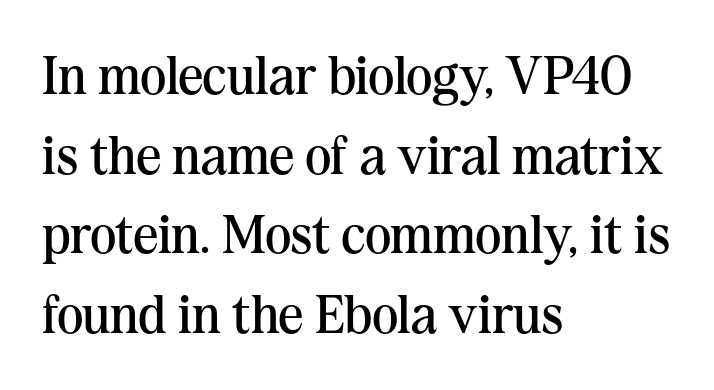
{"serif": "yes", "italic": "no", "bold": "no", "weight": "regular", "width": "normal", "stroke_contrast": "medium", "x_height": "medium", "monospaced": "no", "underline": "no", "align": "left", "line_spacing": "normal", "line_spacing_ratio": 1.45, "letter_spacing": "normal", "letter_spacing_em": 0.0, "glyph_px": 55}
